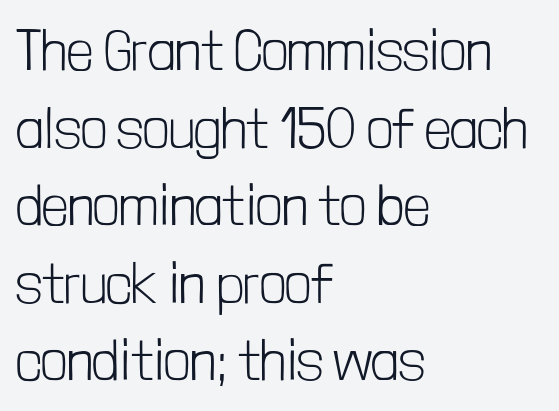
The letterforms sit at book weight or below. Style check: upright. Quick note: underline off. Each letter keeps its own natural width here, so spacing adapts to shape. These lines sit exactly where default settings would place them.
